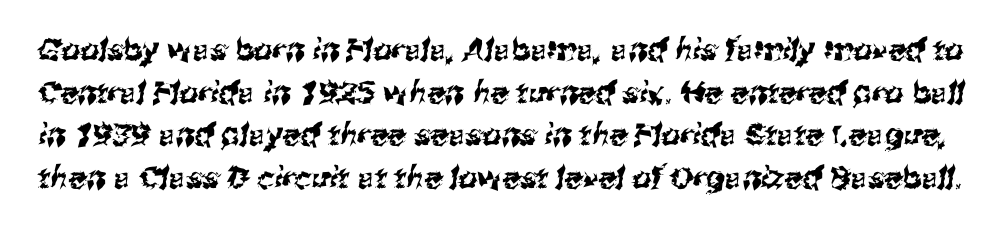
{"serif": "no", "width": "normal", "stroke_contrast": "medium", "x_height": "medium", "monospaced": "no", "underline": "no", "line_spacing": "normal", "line_spacing_ratio": 1.42, "letter_spacing": "normal", "letter_spacing_em": 0.0, "glyph_px": 30}
